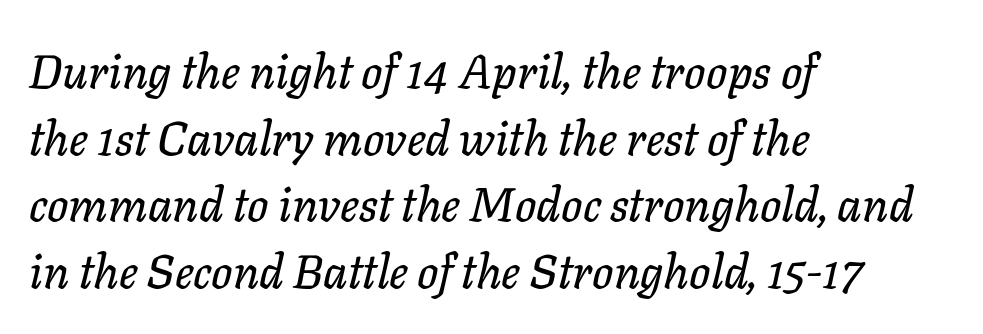
Letter spacing: default. The lettering tilts uniformly, giving the passage an italic look. The rendering uses natural spacing where letterforms have individual widths. The passage shown is not underscored anywhere. The typesetter chose a ragged-right arrangement here.
